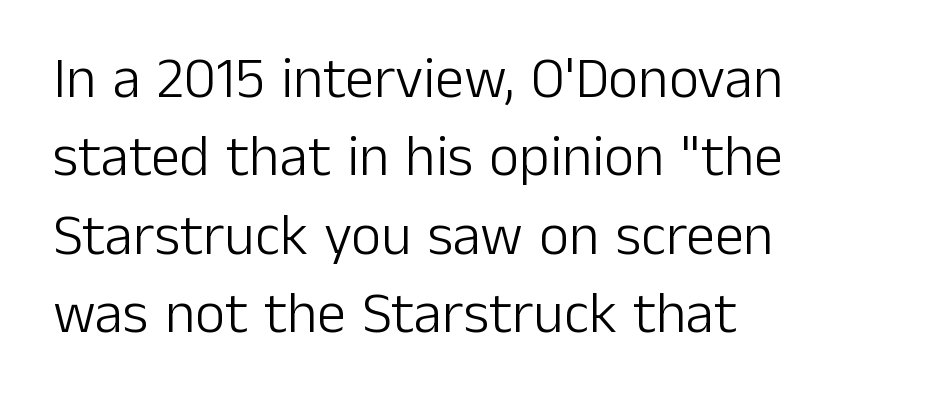
Spacing verdict: proportional, widths tailored to each character. Unbolded letterforms with no extra heft. The line texture is even and compact thanks to regular tracking. Each line starts at the same left margin while the right side varies.
